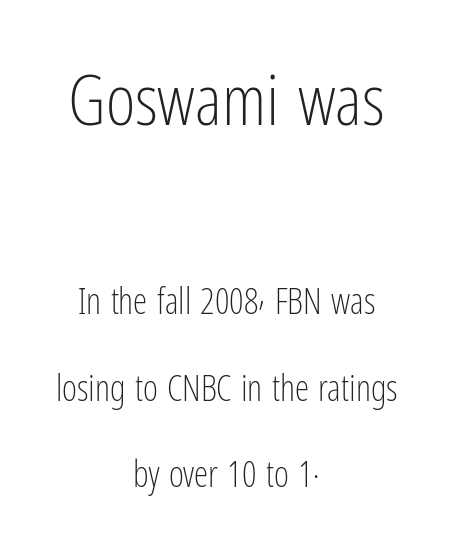
Q: Is the text bold? A: No.
Q: Is the text italic (slanted)? A: No, it is upright.
Q: Is the typeface a serif or a sans-serif typeface? A: Sans-serif.
Q: Is the text underlined? A: No.
Q: How is the paragraph aligned? A: Centered.
Q: Is the spacing between letters normal or unusually wide? A: Normal.
Q: Is the spacing between lines tight, normal or loose? A: Loose.
Q: Which block of text is set in a larger size, the first (top) or the second (bottom)? A: The first (top) one.
Q: Width (condensed, normal, or wide)? A: Condensed.
Q: Stroke contrast? A: Low.
Q: x-height? A: Medium.
Q: Monospaced? A: No.
